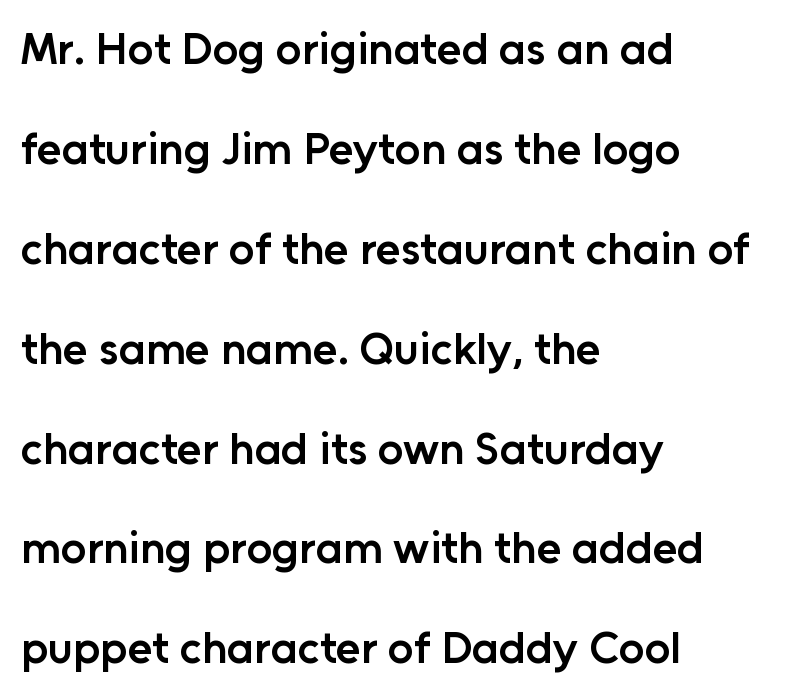
The image shows 45 px semibold sans-serif type, upright; set left-aligned, loose line spacing (2.22x), normal letter spacing, not underlined; low stroke contrast and a medium x-height.
